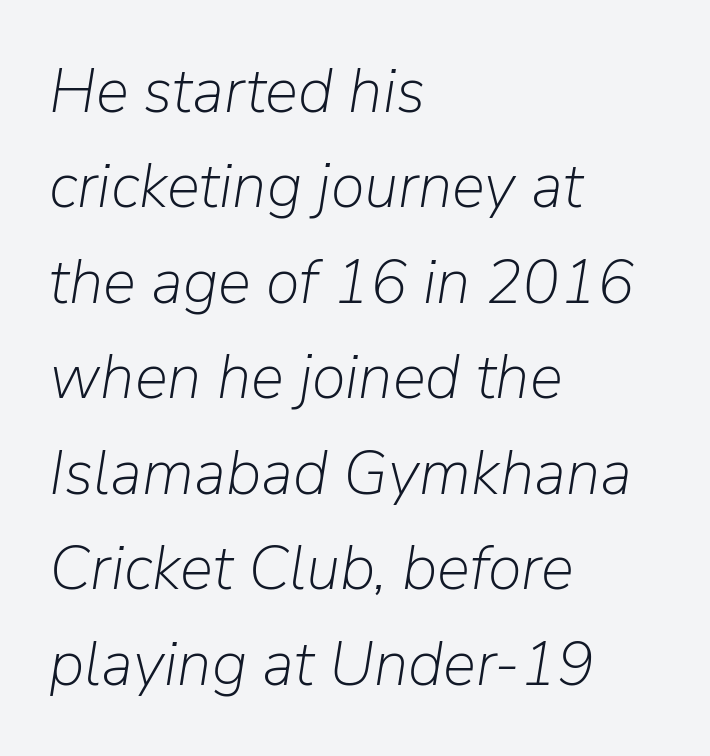
{"italic": "yes", "lean": "right", "slant_degrees": 9, "bold": "no", "weight": "light", "width": "normal", "stroke_contrast": "low", "x_height": "medium", "monospaced": "no", "underline": "no", "align": "left", "line_spacing": "normal", "line_spacing_ratio": 1.54, "letter_spacing": "normal", "letter_spacing_em": 0.0, "glyph_px": 62}
